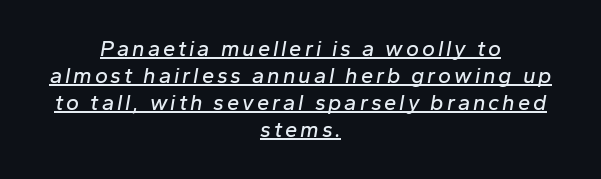
The paragraph shown floats in the horizontal middle. In terms of posture, this sample is oblique. The words here are underlined.
